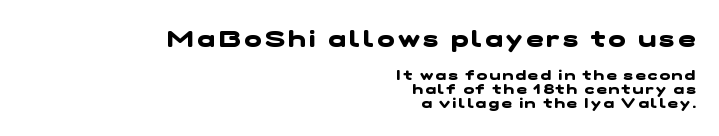
Q: Is the text bold? A: Yes.
Q: Is the text underlined? A: No.
Q: How is the paragraph aligned? A: Right-aligned.
Q: Is the spacing between lines tight, normal or loose? A: Tight.
Q: Which block of text is set in a larger size, the first (top) or the second (bottom)? A: The first (top) one.
